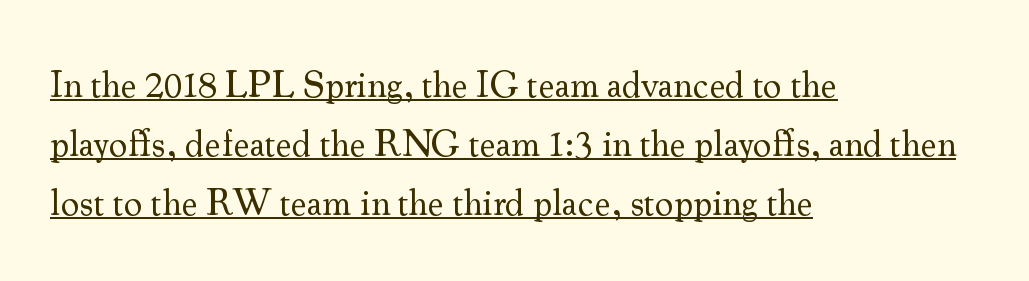
{"serif": "yes", "italic": "no", "bold": "no", "weight": "regular", "width": "normal", "stroke_contrast": "medium", "x_height": "small", "monospaced": "no", "underline": "yes", "align": "left", "line_spacing": "normal", "line_spacing_ratio": 1.59, "letter_spacing": "normal", "letter_spacing_em": 0.0, "glyph_px": 37}
